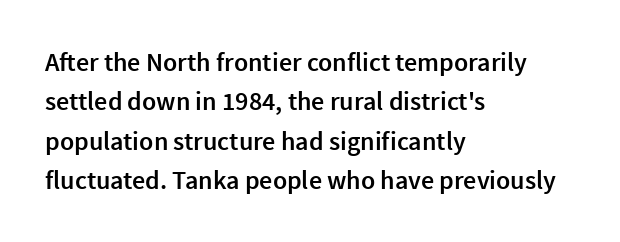
Q: Is the text bold? A: Semi-bold.
Q: Is the text italic (slanted)? A: No, it is upright.
Q: Is the text underlined? A: No.
Q: How is the paragraph aligned? A: Left-aligned.
Q: Is the spacing between letters normal or unusually wide? A: Normal.
Q: Is the spacing between lines tight, normal or loose? A: Normal.
